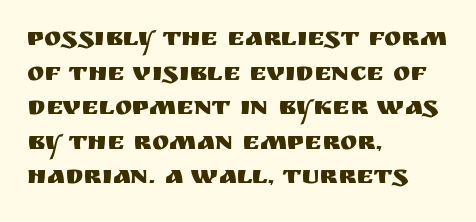
The image shows 26 px text type, upright; set left-aligned, normal line spacing (1.33x), normal letter spacing, not underlined.
